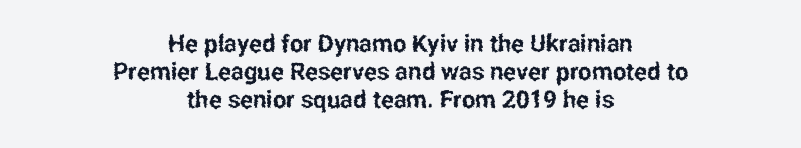
The strip under each line holds only bare page. These lines are centered, leaving both edges ragged. The face used here is rendered with its standard letterfit. No italicization has been applied; the sample stays upright.
